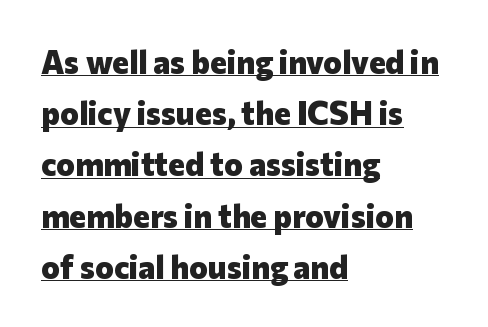
The image shows 32 px heavy sans-serif type, upright; set left-aligned, normal line spacing (1.6x), normal letter spacing, underlined; low stroke contrast and a medium x-height.
